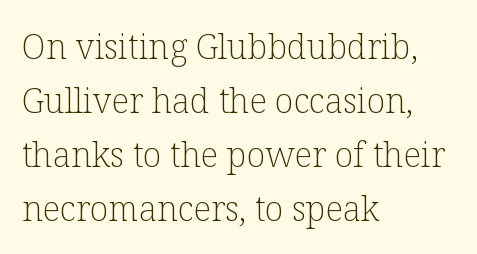
{"serif": "yes", "italic": "no", "bold": "no", "weight": "light", "width": "normal", "stroke_contrast": "low", "x_height": "medium", "monospaced": "no", "underline": "no", "align": "left", "line_spacing": "normal", "line_spacing_ratio": 1.59, "letter_spacing": "normal", "letter_spacing_em": 0.0, "glyph_px": 34}
